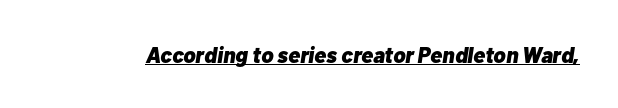
The image shows 22 px bold type, italic (leaning right); set normal letter spacing, underlined.
